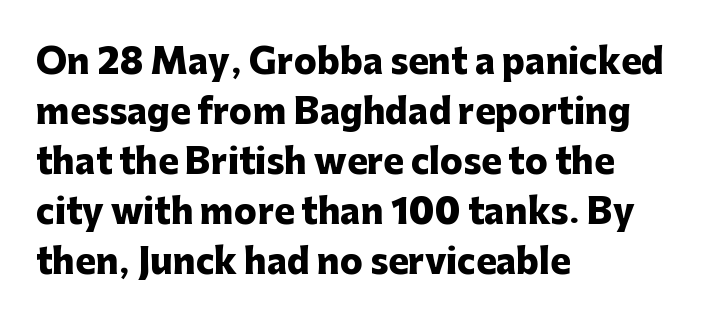
The image shows 34 px heavy sans-serif type, upright; set left-aligned, normal line spacing (1.47x), normal letter spacing, not underlined; low stroke contrast and a medium x-height.
